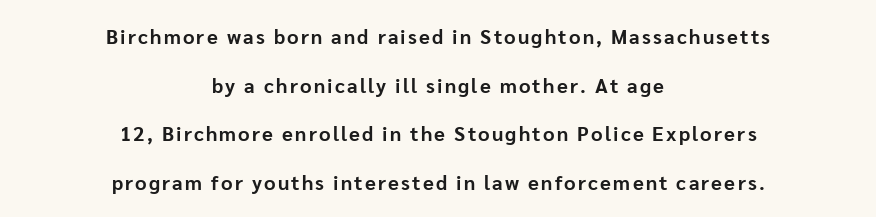
One-word summary of the alignment: center. The string is rendered with underlining switched off. Ordinary non-slanted type is in use. These lines carry a lot of weight — the face is fully bold.
